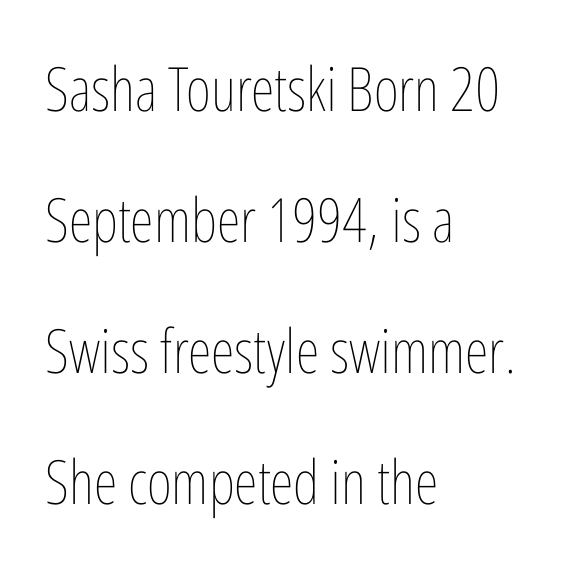
The image shows 61 px thin, condensed type, upright; set left-aligned, loose line spacing (2.15x), normal letter spacing, not underlined; low stroke contrast and a medium x-height.
